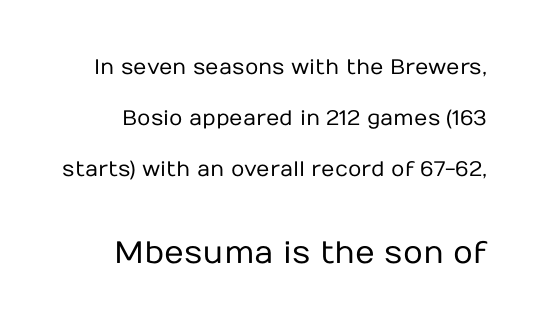
The image shows 31 px regular-weight sans-serif type, upright; set loose line spacing (2.44x), normal letter spacing, not underlined; the second (bottom) block is 1.48x larger; low stroke contrast and a medium x-height.
